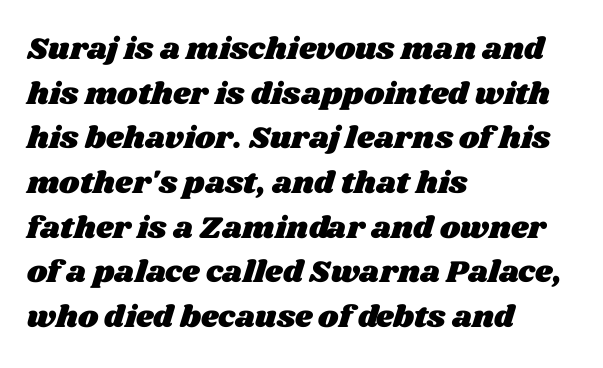
The image shows 31 px wide type; set left-aligned, normal line spacing (1.44x), normal letter spacing, not underlined; medium stroke contrast and a large x-height.
